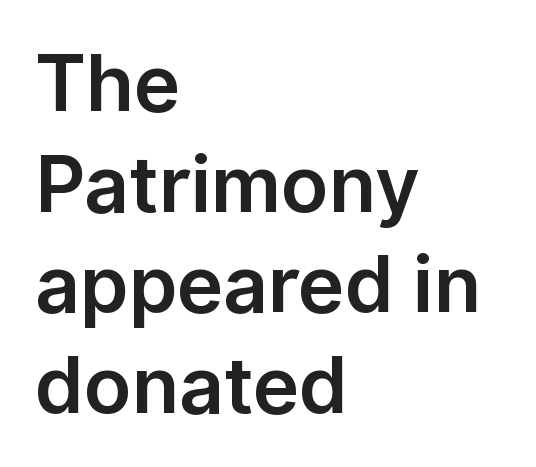
Q: Is the text italic (slanted)? A: No, it is upright.
Q: Is the typeface a serif or a sans-serif typeface? A: Sans-serif.
Q: Is the text underlined? A: No.
Q: How is the paragraph aligned? A: Left-aligned.
Q: Is the spacing between letters normal or unusually wide? A: Normal.
Q: Is the spacing between lines tight, normal or loose? A: Normal.
Q: Width (condensed, normal, or wide)? A: Normal.
Q: Stroke contrast? A: Low.
Q: x-height? A: Medium.
Q: Monospaced? A: No.
